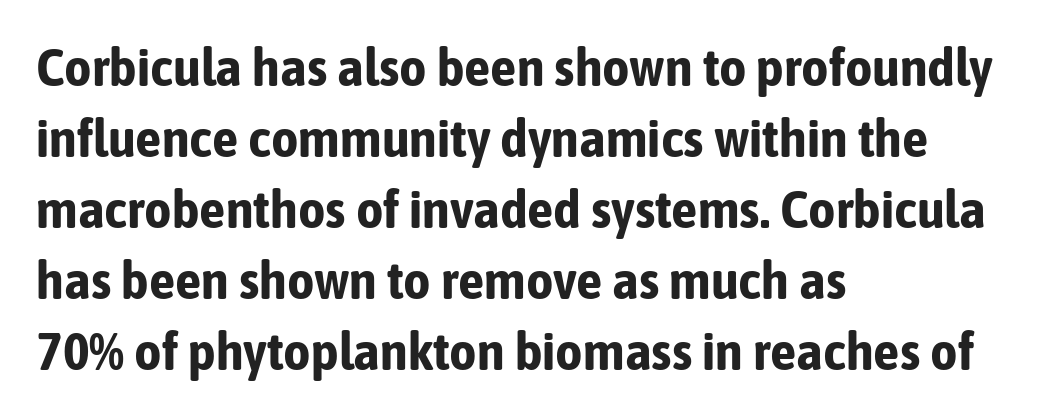
The image shows 53 px bold, condensed sans-serif type, upright; set left-aligned, normal line spacing (1.34x), normal letter spacing, not underlined; low stroke contrast and a medium x-height.
